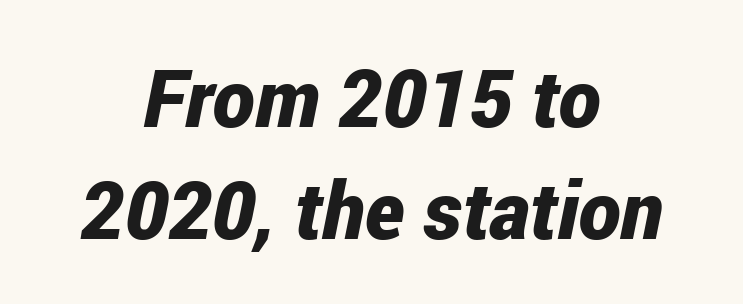
Has an underline been added? It has not. If you folded the block vertically in half, each line would mirror itself in length. The leading is moderate, giving the passage an even texture. Emphasis by weight is at full strength: bold. Honestly, the letter spacing is just normal — you wouldn't notice it. You can tell it's italic because the verticals aren't actually vertical.
